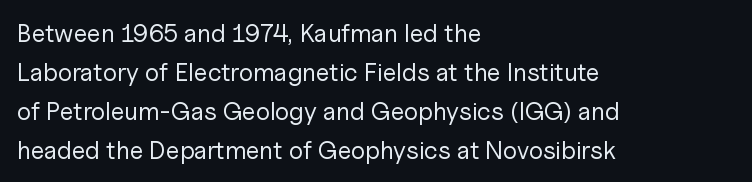
The image shows 25 px text type, upright; set left-aligned, normal line spacing (1.56x), normal letter spacing, not underlined.
